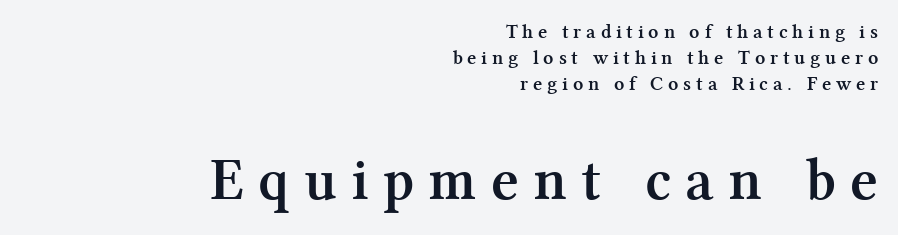
The image shows 60 px semibold serif type, upright; set right-aligned, normal line spacing (1.29x), unusually wide letter spacing (+0.24 em), not underlined; the second (bottom) block is 3.0x larger; medium stroke contrast and a medium x-height.
